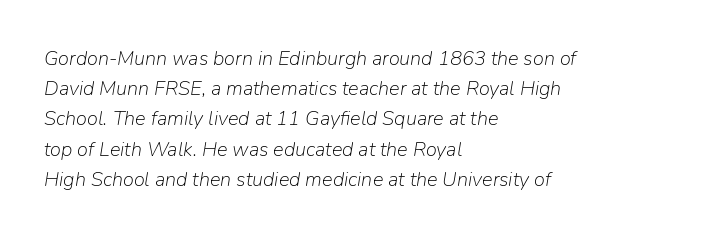
Q: Is the text bold? A: No.
Q: Is the text italic (slanted)? A: Yes, it leans right by about 9 degrees.
Q: Is the text underlined? A: No.
Q: How is the paragraph aligned? A: Left-aligned.
Q: Is the spacing between letters normal or unusually wide? A: Normal.
Q: Is the spacing between lines tight, normal or loose? A: Normal.
